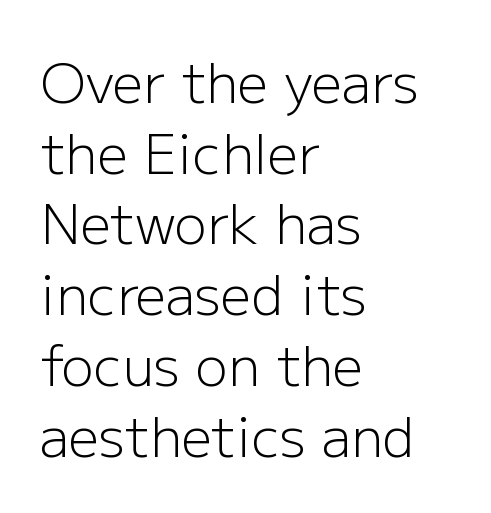
The image shows 54 px light sans-serif type, upright; set left-aligned, normal line spacing (1.31x), normal letter spacing, not underlined; low stroke contrast and a medium x-height.
